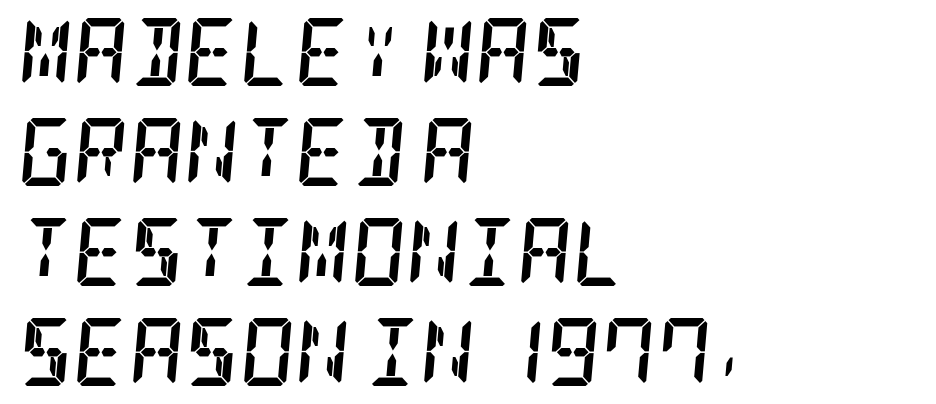
{"serif": "yes", "italic": "yes", "lean": "right", "slant_degrees": 5, "bold": "yes", "weight": "semibold", "width": "condensed", "stroke_contrast": "low", "x_height": "large", "underline": "no", "align": "left", "line_spacing": "normal", "line_spacing_ratio": 1.47, "letter_spacing": "normal", "letter_spacing_em": 0.0, "glyph_px": 68}
